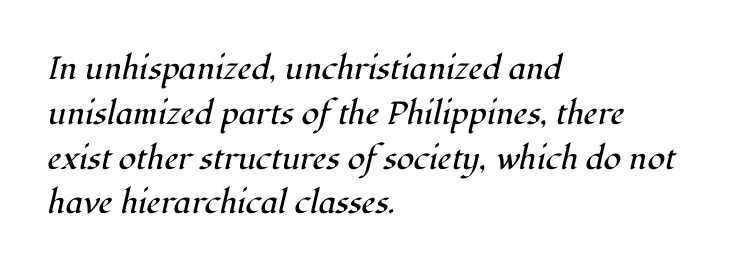
The image shows 32 px regular-weight serif type, italic (leaning right); set left-aligned, normal line spacing (1.4x), normal letter spacing, not underlined; high stroke contrast and a medium x-height.
